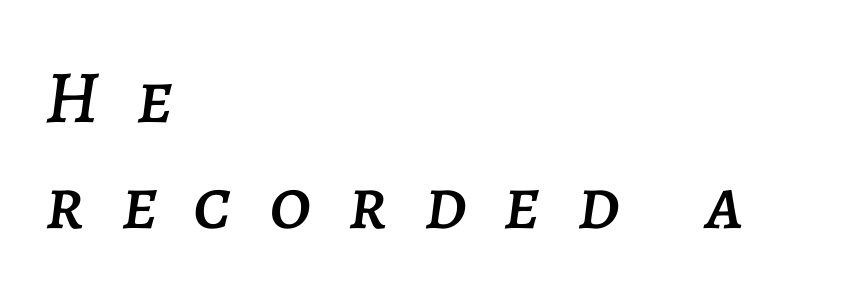
The image shows 75 px text type, italic (leaning right); set left-aligned, normal line spacing (1.41x), unusually wide letter spacing (+0.49 em), not underlined; low stroke contrast and a large x-height.
